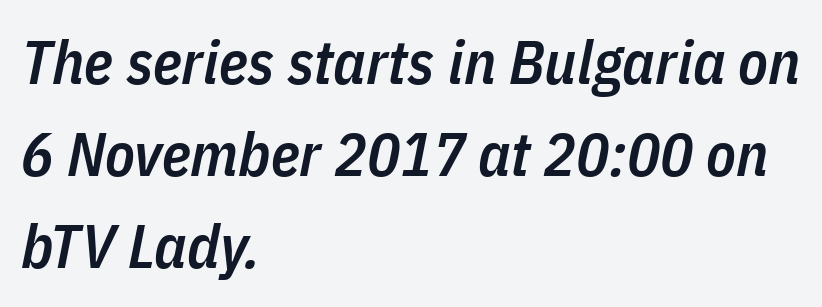
The paragraph has a hard left edge and a soft right edge. Caption: semibold face, moderately heavy strokes. The rows are spaced the way most documents space them. Letters rest on an invisible, unmarked baseline. Honestly, the letter spacing is just normal — you wouldn't notice it.
